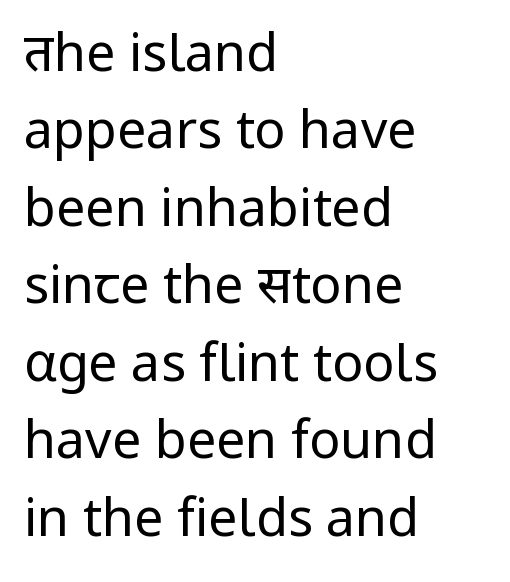
{"serif": "no", "italic": "no", "bold": "no", "weight": "regular", "width": "normal", "stroke_contrast": "low", "x_height": "medium", "monospaced": "no", "underline": "no", "align": "left", "line_spacing": "normal", "line_spacing_ratio": 1.49, "letter_spacing": "normal", "letter_spacing_em": 0.0, "glyph_px": 52}
